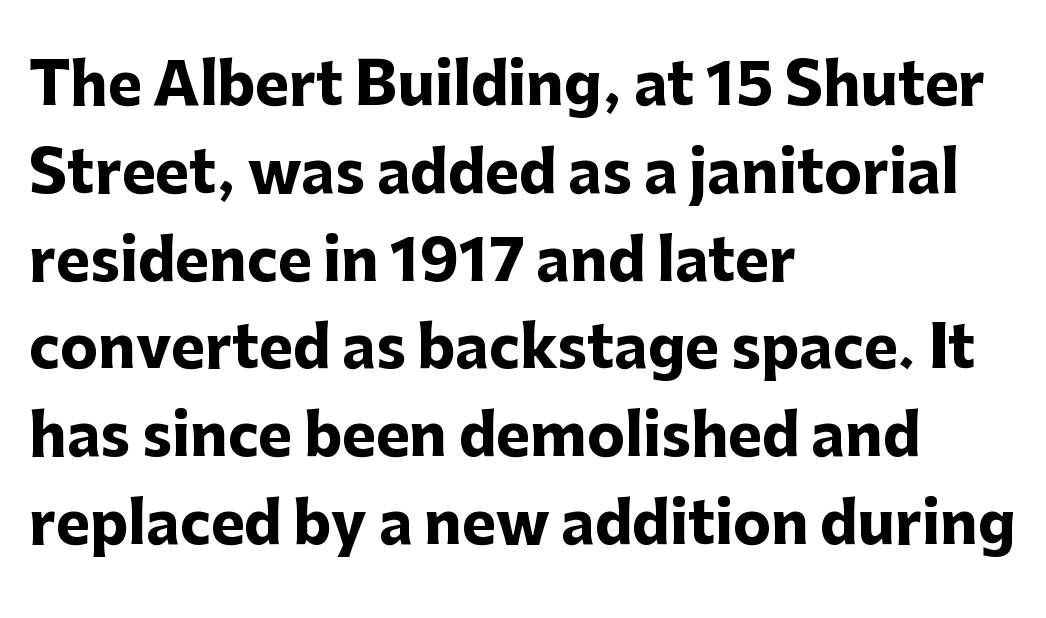
The image shows 57 px heavy sans-serif type, upright; set left-aligned, normal line spacing (1.54x), normal letter spacing, not underlined; low stroke contrast and a medium x-height.
